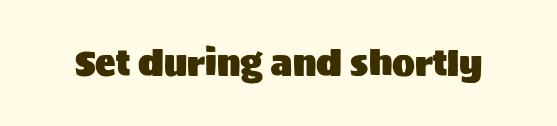
The face used here is proportionally spaced, like ordinary book or web type. Decoration check: the copy has no underline. Nope, no serifs anywhere on these letters. The font's upright variant was chosen for this text. Spacing between characters is what you'd get straight out of the box.
